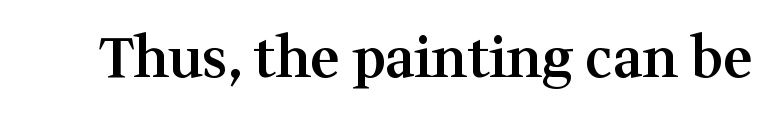
These lines are composed in type with serifs. Characters remain perfectly vertical along every line. Each word holds together tightly as a unit, with standard inter-letter gaps. Think of a printed novel: that variable character pitch is what you see here. Quick note: underline off.
